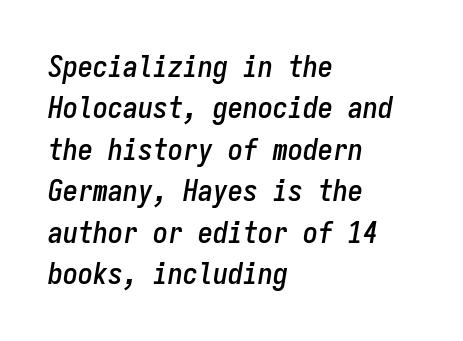
Q: Is the text italic (slanted)? A: Yes, it leans right by about 9 degrees.
Q: Is the text underlined? A: No.
Q: How is the paragraph aligned? A: Left-aligned.
Q: Is the spacing between letters normal or unusually wide? A: Normal.
Q: Is the spacing between lines tight, normal or loose? A: Normal.
Q: Width (condensed, normal, or wide)? A: Condensed.
Q: Stroke contrast? A: Low.
Q: x-height? A: Medium.
Q: Monospaced? A: Yes.
